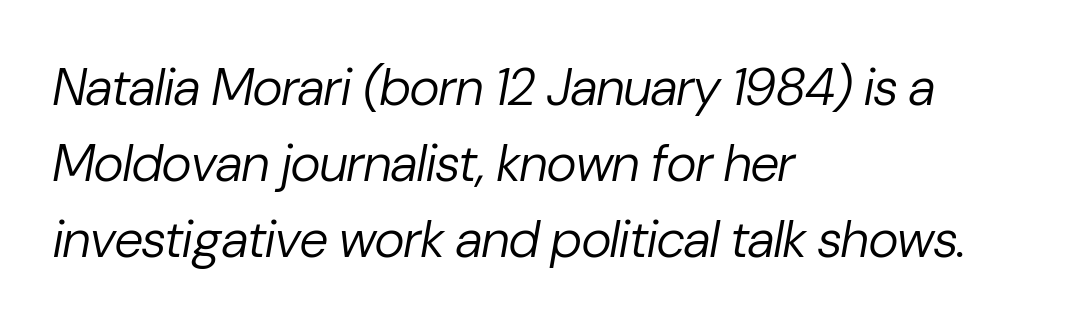
{"italic": "yes", "lean": "right", "slant_degrees": 10, "bold": "no", "weight": "regular", "width": "normal", "stroke_contrast": "low", "x_height": "medium", "monospaced": "no", "underline": "no", "align": "left", "line_spacing": "normal", "line_spacing_ratio": 1.46, "letter_spacing": "normal", "letter_spacing_em": 0.0, "glyph_px": 52}
